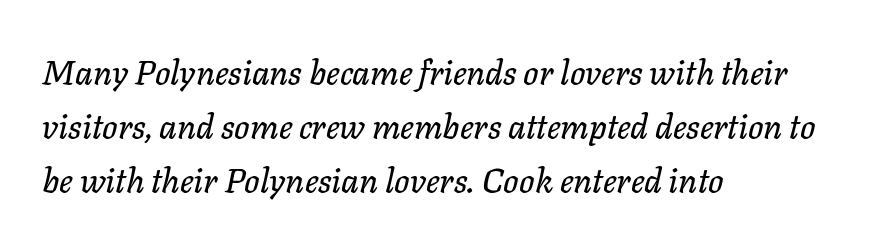
{"italic": "yes", "lean": "right", "slant_degrees": 11, "width": "normal", "stroke_contrast": "low", "x_height": "medium", "monospaced": "no", "underline": "no", "align": "left", "line_spacing": "normal", "line_spacing_ratio": 1.59, "letter_spacing": "normal", "letter_spacing_em": 0.0, "glyph_px": 34}
